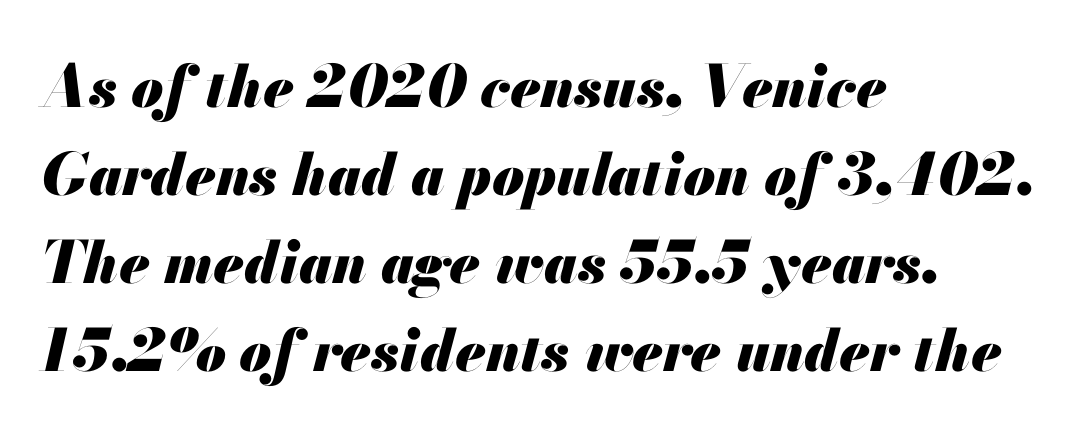
Q: Is the text bold? A: Yes.
Q: Is the text italic (slanted)? A: Yes, it leans right by about 13 degrees.
Q: Is the text underlined? A: No.
Q: How is the paragraph aligned? A: Left-aligned.
Q: Is the spacing between letters normal or unusually wide? A: Normal.
Q: Is the spacing between lines tight, normal or loose? A: Normal.
Q: Width (condensed, normal, or wide)? A: Normal.
Q: Stroke contrast? A: Medium.
Q: x-height? A: Small.
Q: Monospaced? A: No.
